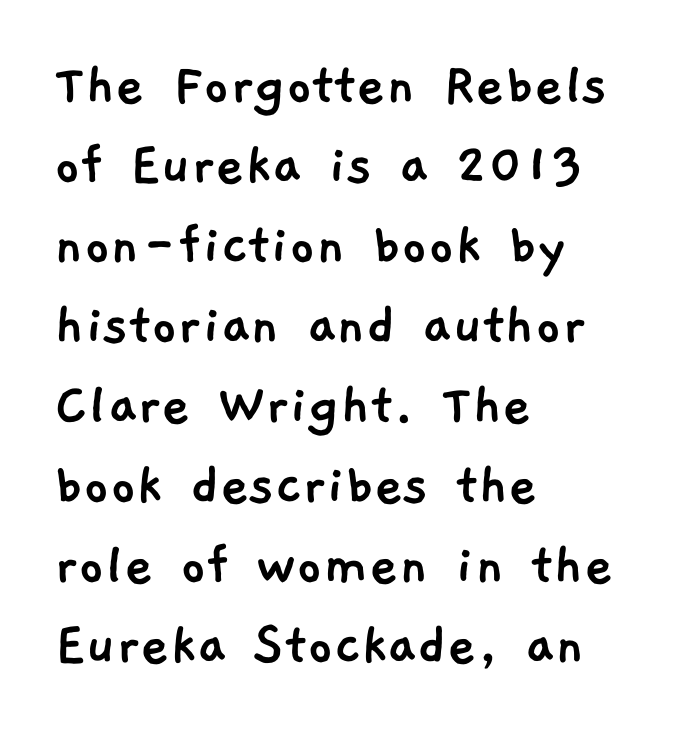
The tracking reads as untouched default to a designer's eye. A typesetter would call this proportional, since set widths differ per character. Compared with a centered layout, this one pins lines to the left instead. The passage shown stacks its lines at a standard gap.
